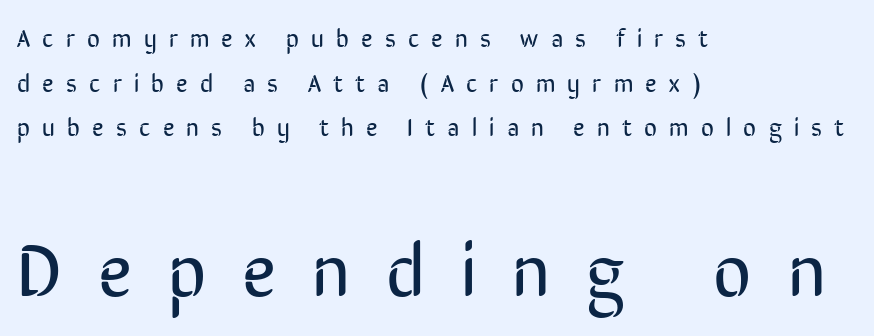
Regarding serifs, this sample does without them. The horizontal fit of the characters is loose and conspicuously gappy. A student would notice the bottom passage is typeset larger than what precedes it. Think of a printed novel: that variable character pitch is what you see here.
